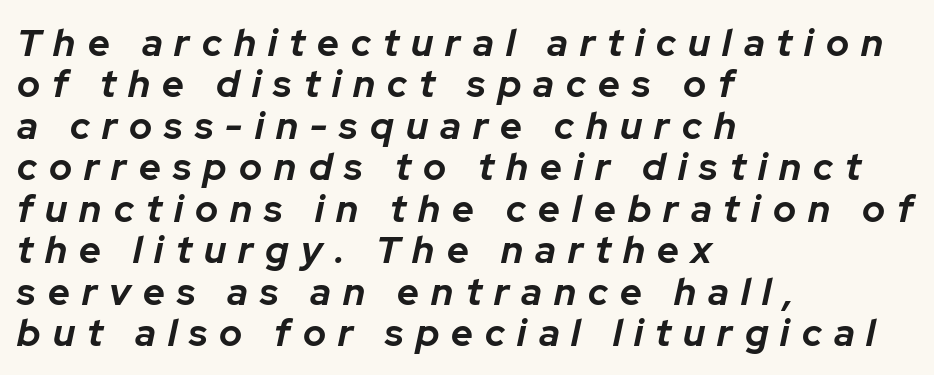
Heft: maximum for text — a bold. The letterforms stand isolated, each surrounded by extra space. Line spacing here is tight. Only glyphs here, with clear space below each row. Observe the lean: these are italic letterforms.
